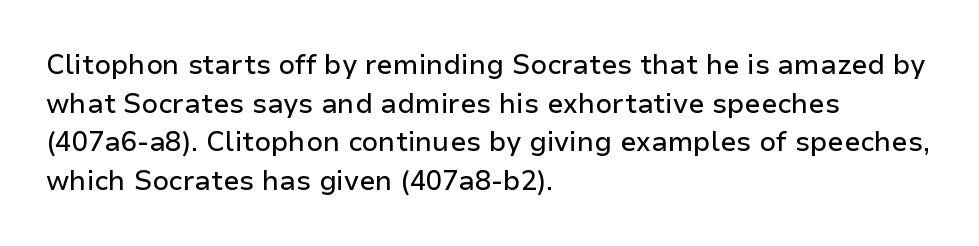
{"italic": "no", "underline": "no", "align": "left", "line_spacing": "normal", "line_spacing_ratio": 1.43, "letter_spacing": "normal", "letter_spacing_em": 0.0, "glyph_px": 27}
